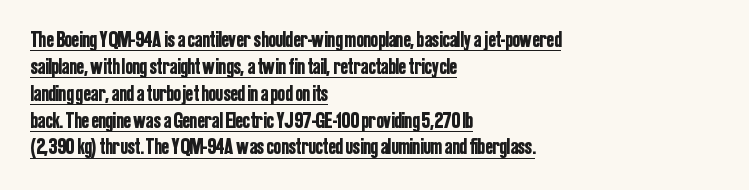
Q: Is the text italic (slanted)? A: No, it is upright.
Q: Is the text underlined? A: Yes.
Q: How is the paragraph aligned? A: Left-aligned.
Q: Is the spacing between letters normal or unusually wide? A: Normal.
